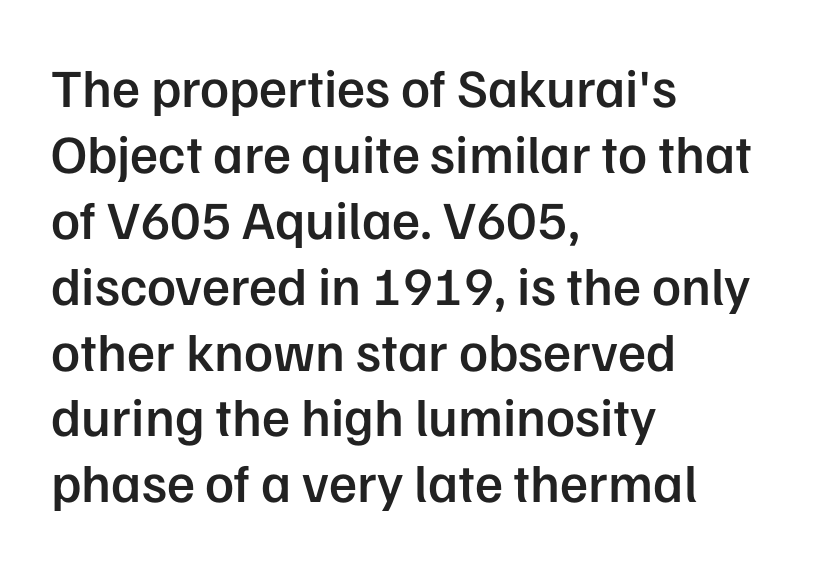
The glyphs in this specimen are sans serif. A classic flush-left, rag-right setting is used for this passage. Tall strokes in this sample are plumb rather than angled. A bit beefed up — I'd call it semibold rather than bold. Plain, unruled lines of type. Spacing between characters is what you'd get straight out of the box.
